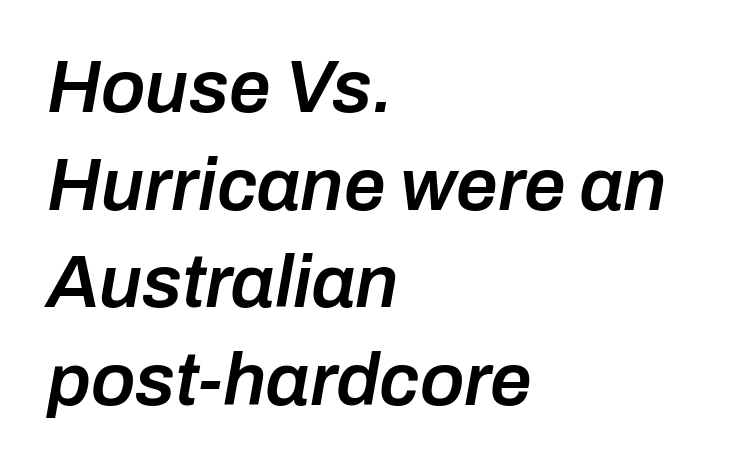
Reading down the column, the eye jumps a familiar distance to each next line. The letters sit at their default tracking, neither squeezed nor spread. This sample has the flowing, uneven cadence of proportional lettering. Horizontal alignment here is leftward, the default for most running prose. It's the slanting kind of type. Set as a demibold, roughly 600 on the weight scale.
